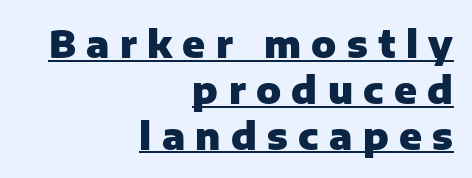
The image shows 37 px heavy sans-serif type, upright; set right-aligned, line spacing 1.24x, unusually wide letter spacing (+0.28 em), underlined; low stroke contrast and a medium x-height.
